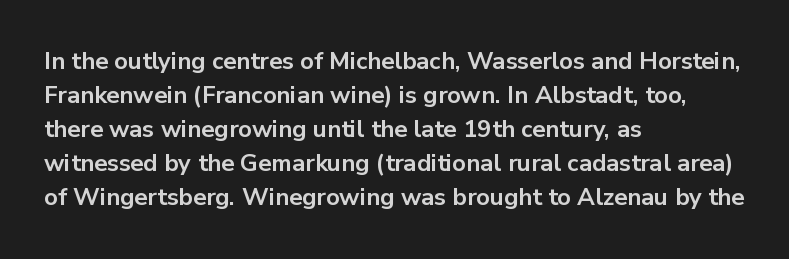
{"italic": "no", "bold": "yes", "underline": "no", "align": "left", "line_spacing": "normal", "line_spacing_ratio": 1.42, "letter_spacing": "normal", "letter_spacing_em": 0.0, "glyph_px": 24}
